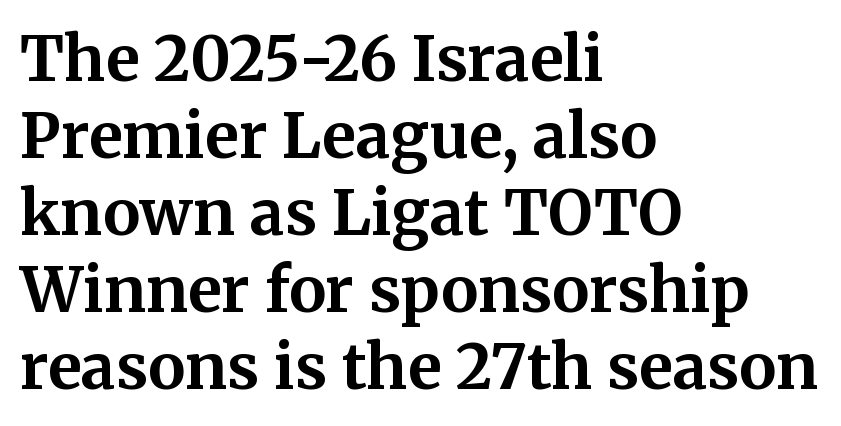
The image shows 62 px bold serif type, upright; set left-aligned, line spacing 1.24x, normal letter spacing, not underlined; medium stroke contrast and a medium x-height.
